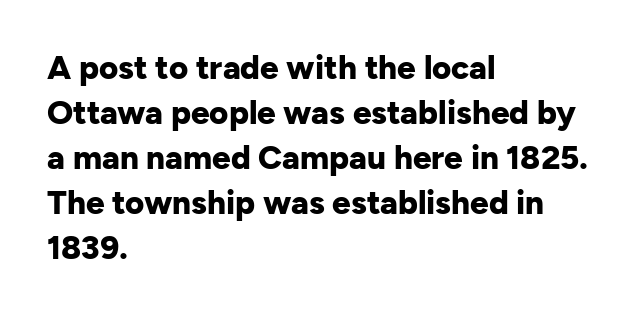
The image shows 33 px bold sans-serif type, upright; set left-aligned, normal line spacing (1.36x), normal letter spacing, not underlined; low stroke contrast and a medium x-height.
